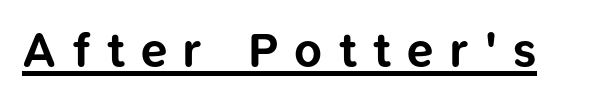
Q: Is the text bold? A: Yes.
Q: Is the text italic (slanted)? A: No, it is upright.
Q: Is the typeface a serif or a sans-serif typeface? A: Sans-serif.
Q: Is the text underlined? A: Yes.
Q: Is the spacing between letters normal or unusually wide? A: Unusually wide.
Q: Width (condensed, normal, or wide)? A: Normal.
Q: Stroke contrast? A: Low.
Q: x-height? A: Medium.
Q: Monospaced? A: No.
